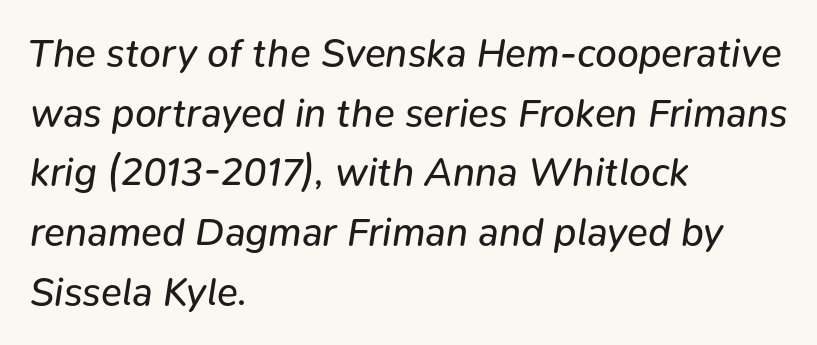
The image shows 39 px regular-weight type, italic (leaning right); set left-aligned, normal line spacing (1.53x), normal letter spacing, not underlined; low stroke contrast and a medium x-height.
